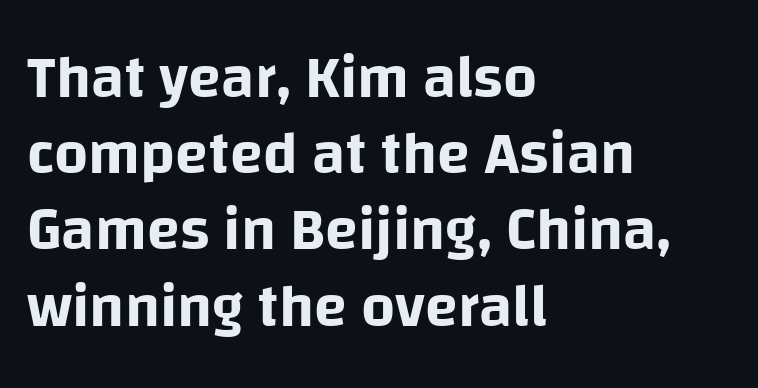
Quick note: underline off. To sum up the face: it is a sans, with no serifs. The lines are quadded left. Ordinary non-slanted type is in use. Each word holds together tightly as a unit, with standard inter-letter gaps. The vertical gap from one line to the next is medium.
